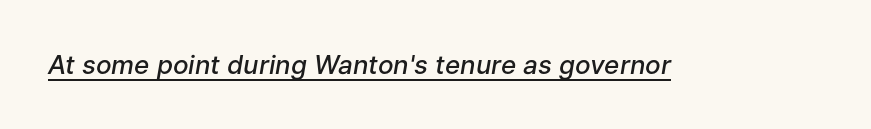
The image shows 26 px text type, italic (leaning right); set normal letter spacing, underlined.
